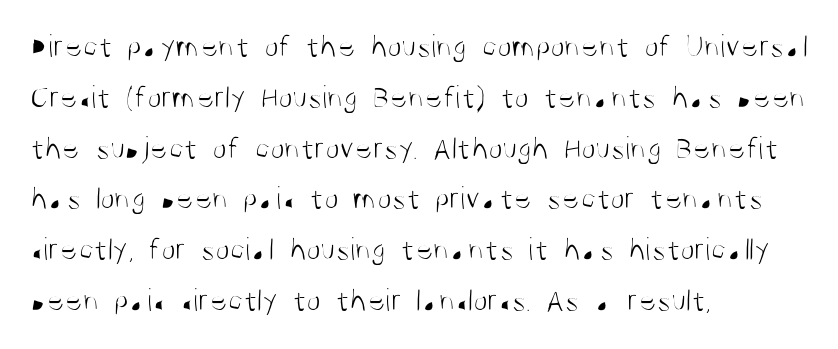
Q: Is the text bold? A: No.
Q: Is the text italic (slanted)? A: No, it is upright.
Q: Is the typeface a serif or a sans-serif typeface? A: Sans-serif.
Q: Is the text underlined? A: No.
Q: How is the paragraph aligned? A: Left-aligned.
Q: Is the spacing between letters normal or unusually wide? A: Normal.
Q: Is the spacing between lines tight, normal or loose? A: Normal.
Q: Width (condensed, normal, or wide)? A: Condensed.
Q: Stroke contrast? A: Medium.
Q: x-height? A: Large.
Q: Monospaced? A: No.
